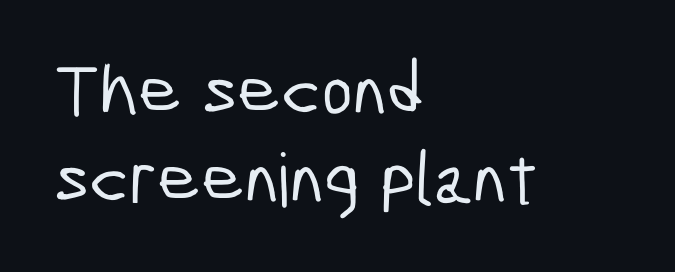
Spacing verdict: proportional, widths tailored to each character. This rendering leaves character spacing at its baseline value. Letters rest on an invisible, unmarked baseline. Layout note: lines flush left. Typographically, this falls in the sans-serif category.
